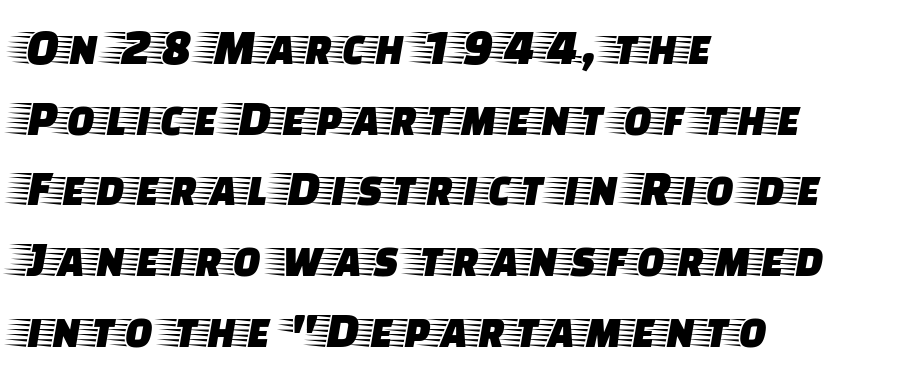
Q: Is the text italic (slanted)? A: Yes.
Q: Is the typeface a serif or a sans-serif typeface? A: Serif.
Q: Is the text underlined? A: No.
Q: How is the paragraph aligned? A: Left-aligned.
Q: Is the spacing between letters normal or unusually wide? A: Normal.
Q: Is the spacing between lines tight, normal or loose? A: Normal.
Q: Width (condensed, normal, or wide)? A: Wide.
Q: Stroke contrast? A: Low.
Q: x-height? A: Large.
Q: Monospaced? A: No.
